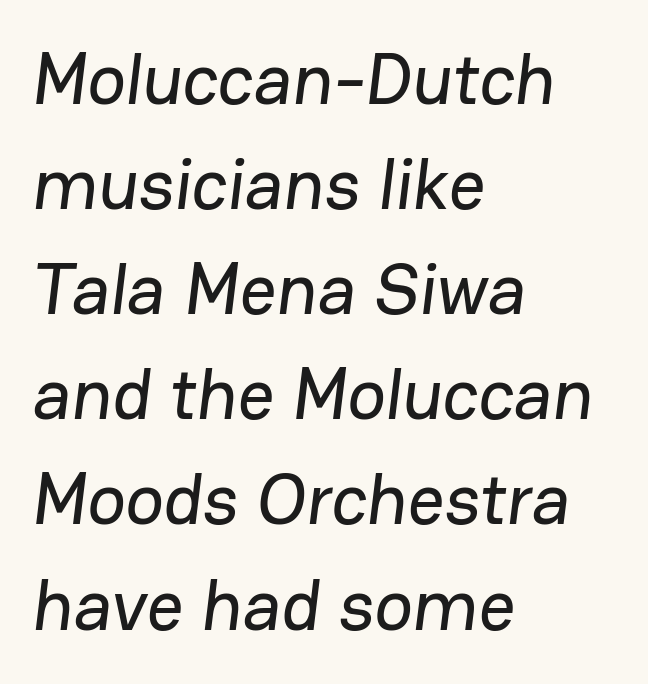
{"serif": "no", "width": "normal", "stroke_contrast": "low", "x_height": "medium", "monospaced": "no", "underline": "no", "align": "left", "line_spacing": "normal", "line_spacing_ratio": 1.46, "letter_spacing": "normal", "letter_spacing_em": 0.0, "glyph_px": 72}
